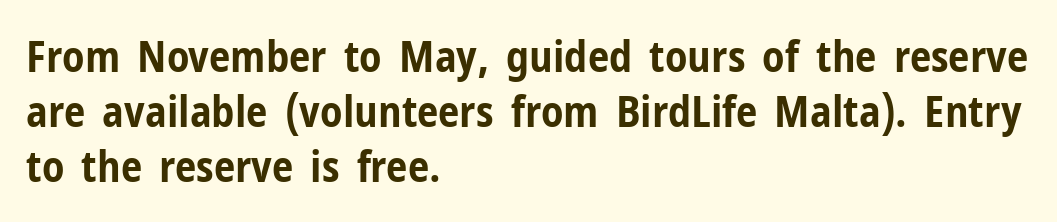
Q: Is the text bold? A: Yes.
Q: Is the text italic (slanted)? A: No, it is upright.
Q: Is the typeface a serif or a sans-serif typeface? A: Sans-serif.
Q: Is the text underlined? A: No.
Q: How is the paragraph aligned? A: Left-aligned.
Q: Is the spacing between letters normal or unusually wide? A: Normal.
Q: Is the spacing between lines tight, normal or loose? A: Normal.
Q: Width (condensed, normal, or wide)? A: Condensed.
Q: Stroke contrast? A: Low.
Q: x-height? A: Medium.
Q: Monospaced? A: No.
